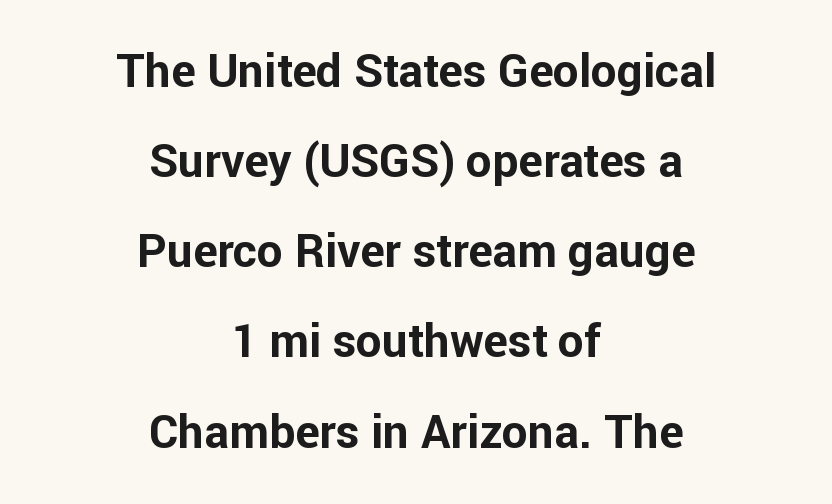
{"serif": "no", "italic": "no", "bold": "yes", "weight": "bold", "width": "normal", "stroke_contrast": "low", "x_height": "medium", "monospaced": "no", "underline": "no", "align": "center", "line_spacing": "loose", "line_spacing_ratio": 1.96, "letter_spacing": "normal", "letter_spacing_em": 0.0, "glyph_px": 46}
